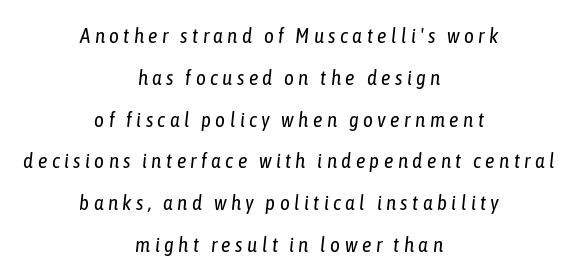
Only glyphs here, with clear space below each row. Slanted lettering throughout. Successive baselines arrive slowly, with a big drop between each. A student would call this center alignment; a typographer would say set centered.
